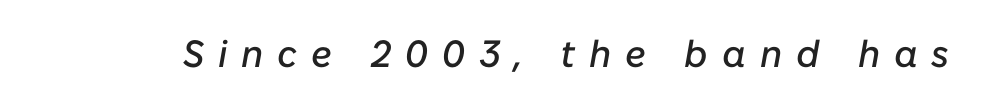
Q: Is the text italic (slanted)? A: Yes, it leans right by about 10 degrees.
Q: Is the text underlined? A: No.
Q: Is the spacing between letters normal or unusually wide? A: Unusually wide.
Q: Width (condensed, normal, or wide)? A: Normal.
Q: Stroke contrast? A: Low.
Q: x-height? A: Medium.
Q: Monospaced? A: No.
